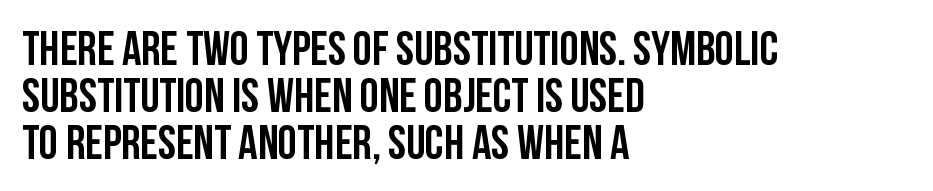
Q: Is the text italic (slanted)? A: No, it is upright.
Q: Is the typeface a serif or a sans-serif typeface? A: Sans-serif.
Q: Is the text underlined? A: No.
Q: How is the paragraph aligned? A: Left-aligned.
Q: Is the spacing between letters normal or unusually wide? A: Normal.
Q: Is the spacing between lines tight, normal or loose? A: Tight.
Q: Width (condensed, normal, or wide)? A: Condensed.
Q: Stroke contrast? A: Low.
Q: x-height? A: Large.
Q: Monospaced? A: No.
